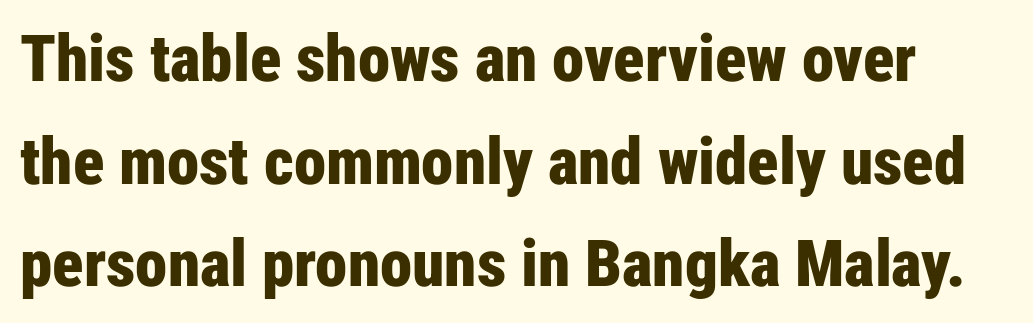
The passage shown is not underscored anywhere. A typesetter would call this leading conventional body-copy spacing. Is this a fixed-width face? No — the glyphs have proportional, varying widths. You can tell from the bare stems that sans-serif type was used.
